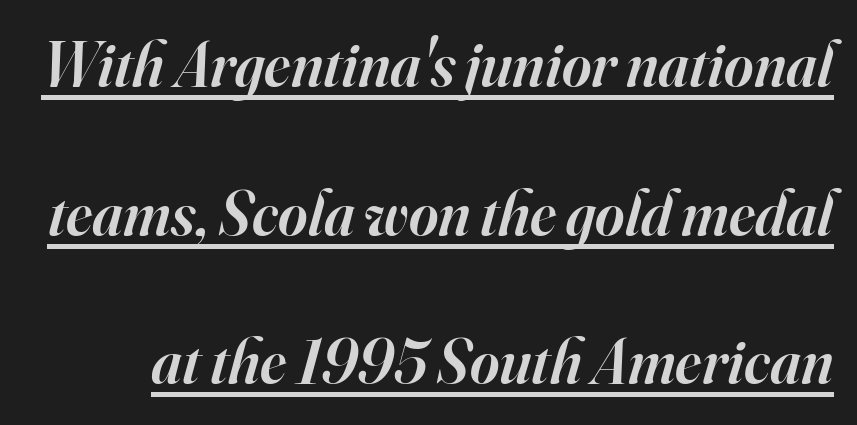
Students, note that the glyphs here touch the page at normal intervals. It's the slanting kind of type. Emphasis is given by a line drawn under the lettering. You could fit nearly another row in the gap between these rows.
